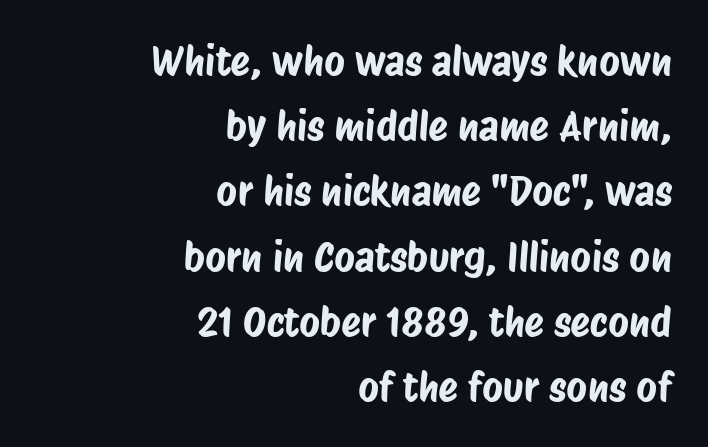
{"serif": "no", "width": "condensed", "stroke_contrast": "low", "x_height": "large", "monospaced": "no", "underline": "no", "align": "right", "line_spacing": "normal", "line_spacing_ratio": 1.63, "letter_spacing": "normal", "letter_spacing_em": 0.0, "glyph_px": 40}
